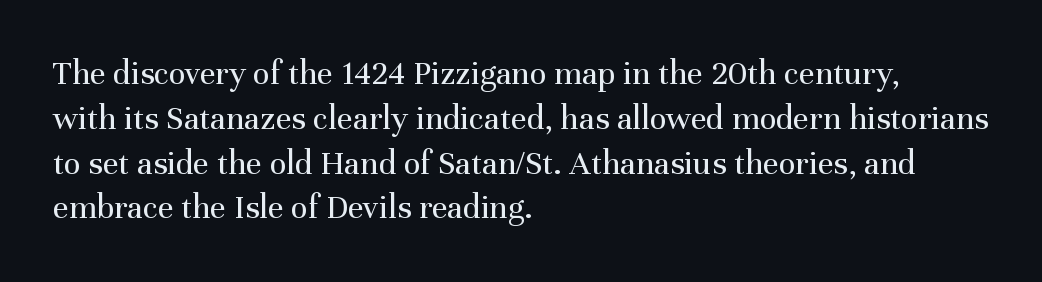
Q: Is the text bold? A: No.
Q: Is the text italic (slanted)? A: No, it is upright.
Q: Is the typeface a serif or a sans-serif typeface? A: Serif.
Q: Is the text underlined? A: No.
Q: How is the paragraph aligned? A: Left-aligned.
Q: Is the spacing between letters normal or unusually wide? A: Normal.
Q: Is the spacing between lines tight, normal or loose? A: Normal.
Q: Width (condensed, normal, or wide)? A: Normal.
Q: Stroke contrast? A: Medium.
Q: x-height? A: Medium.
Q: Monospaced? A: No.
